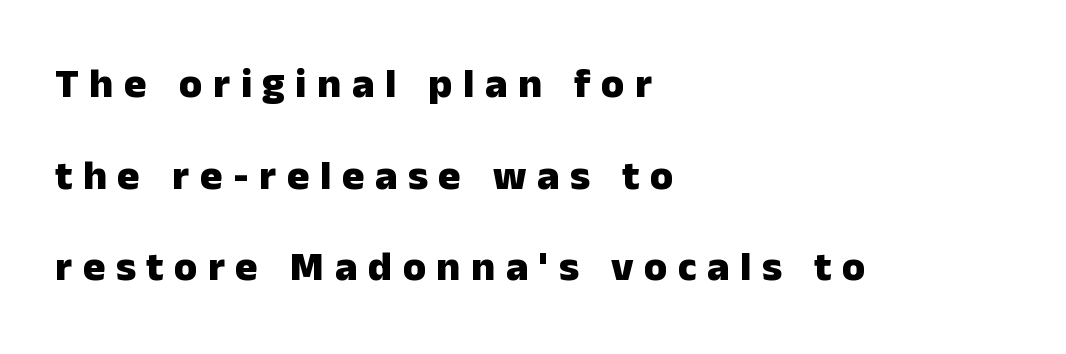
{"serif": "no", "italic": "no", "bold": "yes", "weight": "heavy", "width": "normal", "stroke_contrast": "low", "x_height": "medium", "monospaced": "no", "underline": "no", "align": "left", "line_spacing": "loose", "line_spacing_ratio": 2.18, "letter_spacing": "wide", "letter_spacing_em": 0.25, "glyph_px": 42}
